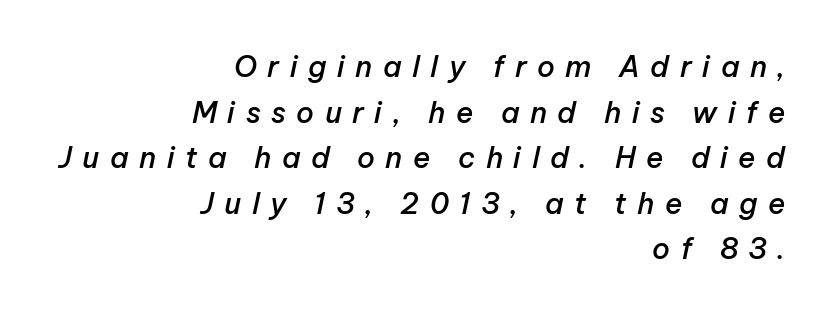
Q: Is the text bold? A: Semi-bold.
Q: Is the text italic (slanted)? A: Yes, it leans right by about 12 degrees.
Q: Is the text underlined? A: No.
Q: How is the paragraph aligned? A: Right-aligned.
Q: Is the spacing between letters normal or unusually wide? A: Unusually wide.
Q: Is the spacing between lines tight, normal or loose? A: Normal.
Q: Width (condensed, normal, or wide)? A: Normal.
Q: Stroke contrast? A: Low.
Q: x-height? A: Medium.
Q: Monospaced? A: No.
